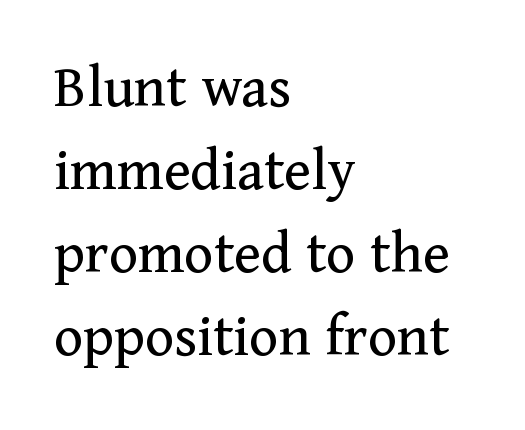
Q: Is the text bold? A: No.
Q: Is the text italic (slanted)? A: No, it is upright.
Q: Is the typeface a serif or a sans-serif typeface? A: Serif.
Q: Is the text underlined? A: No.
Q: How is the paragraph aligned? A: Left-aligned.
Q: Is the spacing between letters normal or unusually wide? A: Normal.
Q: Is the spacing between lines tight, normal or loose? A: Normal.
Q: Width (condensed, normal, or wide)? A: Normal.
Q: Stroke contrast? A: Medium.
Q: x-height? A: Medium.
Q: Monospaced? A: No.
